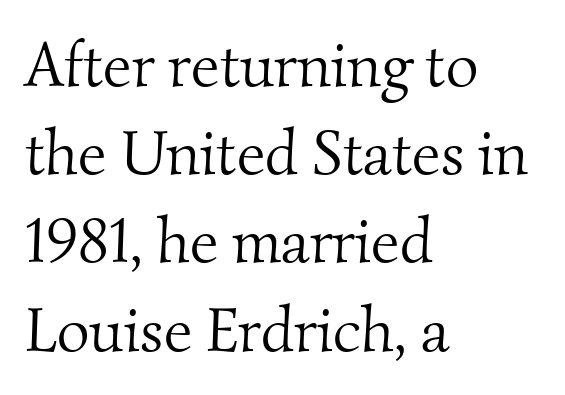
Serif or sans? Serif — the stroke terminals have little feet. Here the glyphs are tracked normally, forming tight word shapes. Is this a fixed-width face? No — the glyphs have proportional, varying widths. Leading: standard.
